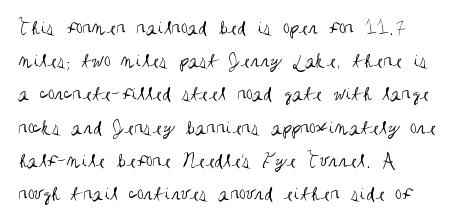
The letters look calm and open, with moderate or lighter stems. A typesetter would call this leading conventional body-copy spacing. Nothing unusual about the tracking: characters are spaced as the font intends. Anything drawn beneath the words? Only blank space.
